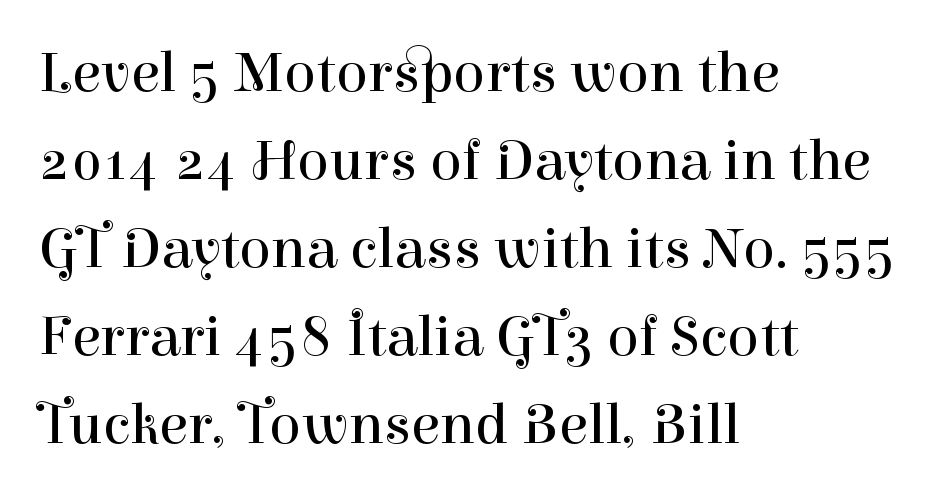
Q: Is the text bold? A: No.
Q: Is the text italic (slanted)? A: No, it is upright.
Q: Is the typeface a serif or a sans-serif typeface? A: Serif.
Q: Is the text underlined? A: No.
Q: How is the paragraph aligned? A: Left-aligned.
Q: Is the spacing between letters normal or unusually wide? A: Normal.
Q: Is the spacing between lines tight, normal or loose? A: Normal.
Q: Width (condensed, normal, or wide)? A: Normal.
Q: Stroke contrast? A: High.
Q: x-height? A: Medium.
Q: Monospaced? A: No.
